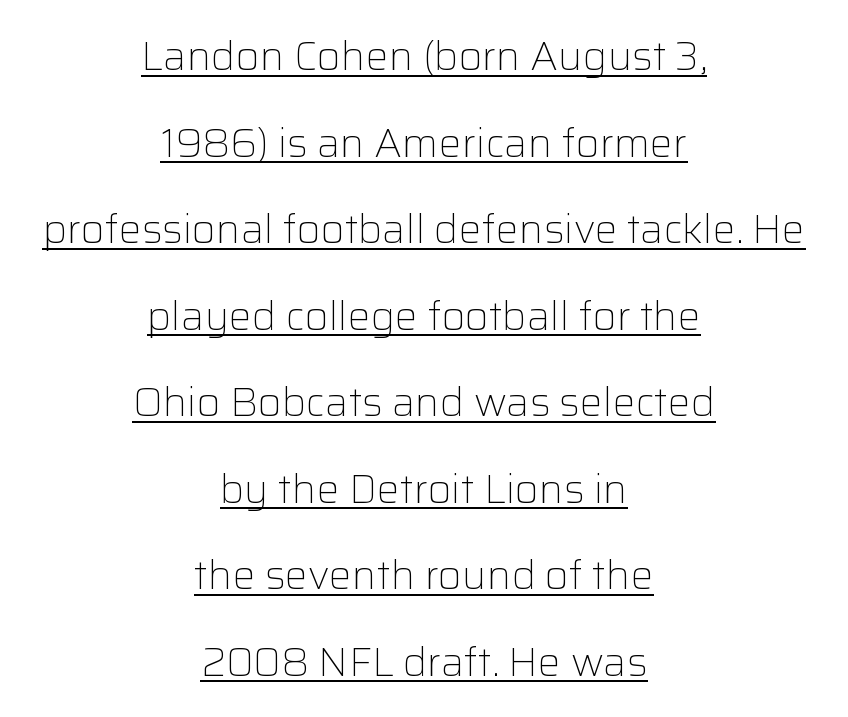
The glyphs are accompanied by a horizontal stroke just below them. The text block is weighted toward neither margin, spreading evenly from the middle. Caption: standard tracking, unaltered. Regarding leading, the lines here are spaced well apart.
